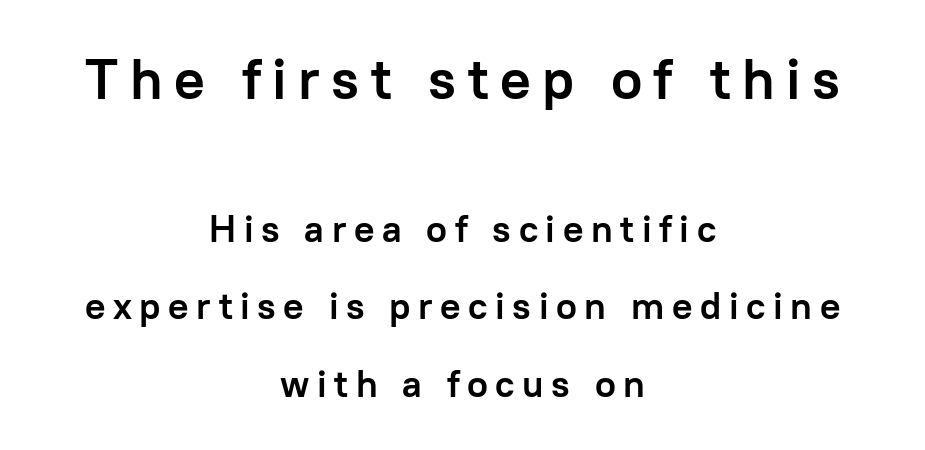
Bold? Absolutely — the strokes are thick and heavy. In terms of leading, this rendering errs on the spacious side. A typesetter would call this heavily tracked-out type. Centered paragraph, ragged on both sides.
